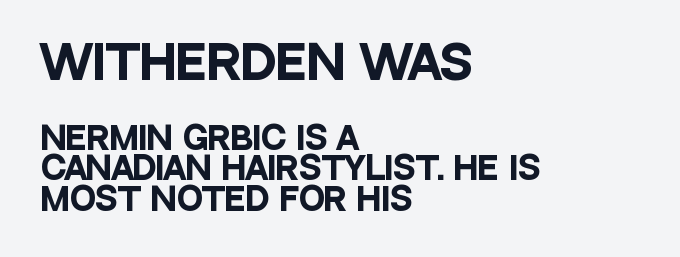
The image shows 46 px heavy, condensed sans-serif type, upright; set left-aligned, tight line spacing (0.98x), normal letter spacing, not underlined; the first (top) block is 1.48x larger; low stroke contrast and a large x-height.
